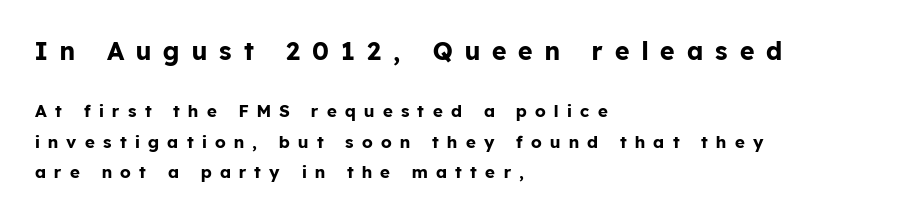
The image shows 25 px bold type, upright; set left-aligned, line spacing 1.8x, unusually wide letter spacing (+0.49 em), not underlined; the first (top) block is 1.47x larger.
